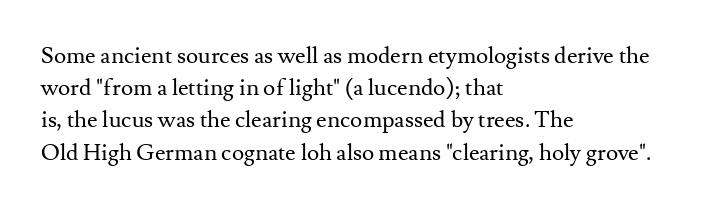
Regarding leading, the lines here are spaced in the standard way. The setting favours the left margin, as ordinary paragraphs usually do. The typeface has the unassuming heft of standard copy or less. The tracking reads as untouched default to a designer's eye. Type without underlining. Vertical strokes here are truly vertical.
